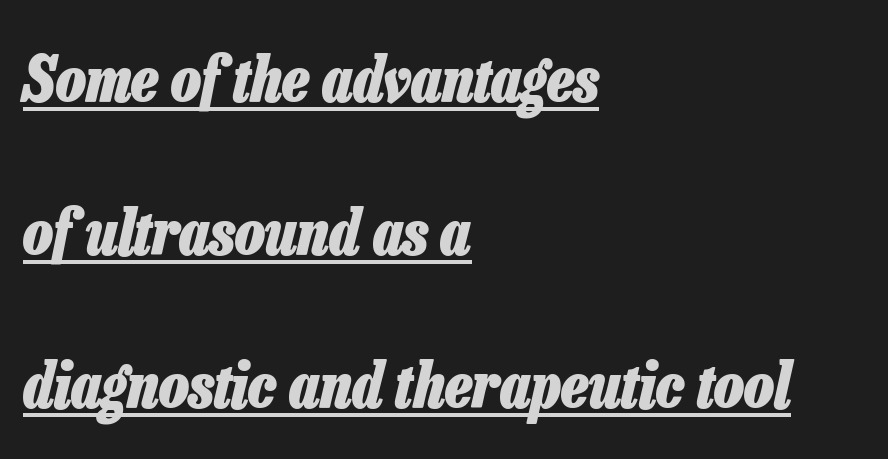
{"italic": "yes", "lean": "right", "slant_degrees": 13, "bold": "yes", "weight": "heavy", "width": "condensed", "stroke_contrast": "low", "x_height": "medium", "monospaced": "no", "underline": "yes", "align": "left", "line_spacing": "loose", "line_spacing_ratio": 2.43, "letter_spacing": "normal", "letter_spacing_em": 0.0, "glyph_px": 63}
